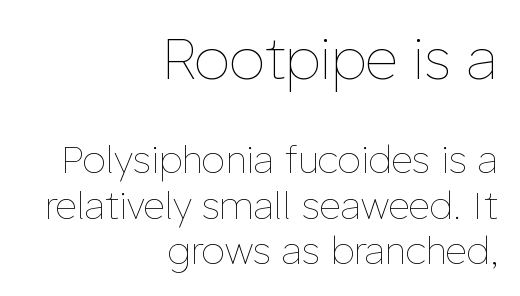
The image shows 57 px thin type, upright; set right-aligned, line spacing 1.19x, normal letter spacing, not underlined; the first (top) block is 1.5x larger; low stroke contrast and a medium x-height.
